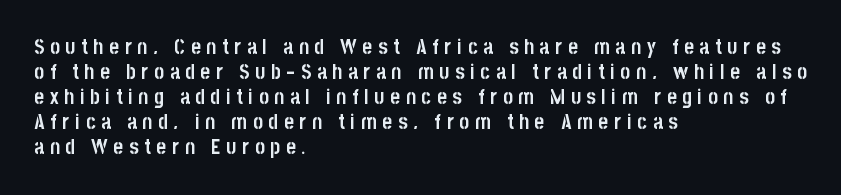
Q: Is the text bold? A: Yes.
Q: Is the text italic (slanted)? A: No, it is upright.
Q: Is the text underlined? A: No.
Q: How is the paragraph aligned? A: Left-aligned.
Q: Is the spacing between letters normal or unusually wide? A: Unusually wide.
